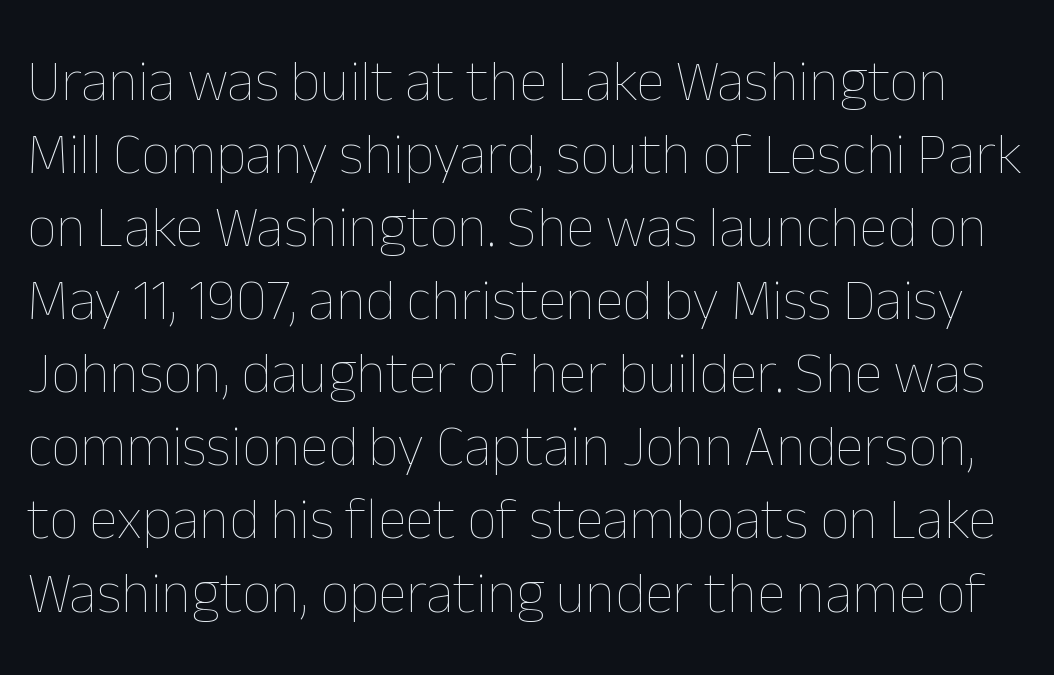
The image shows 58 px thin type, upright; set normal line spacing (1.26x), normal letter spacing, not underlined; low stroke contrast and a medium x-height.
